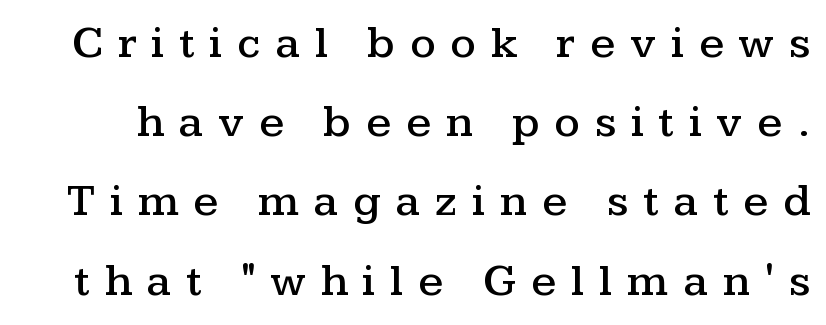
{"serif": "yes", "italic": "no", "width": "wide", "stroke_contrast": "medium", "x_height": "medium", "monospaced": "no", "underline": "no", "line_spacing_ratio": 1.76, "letter_spacing": "wide", "letter_spacing_em": 0.33, "glyph_px": 45}
